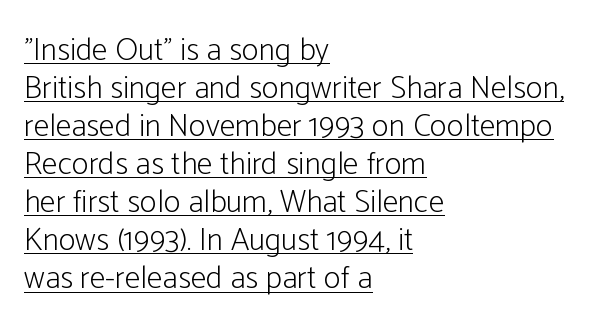
Between one letter and the next there's only the usual sliver of space. Is there any slant? The stems are plumb. A typesetter would label this face a sans. This rendering features underlined lettering. If you drew a ruler down the left edge, every line would touch it. The rendering uses natural spacing where letterforms have individual widths.
